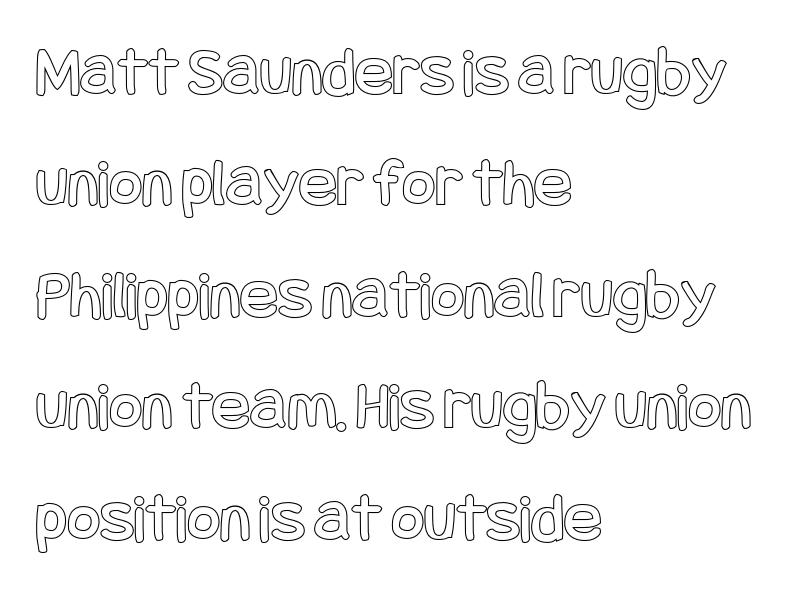
The image shows 71 px condensed type, upright; set left-aligned, normal line spacing (1.57x), normal letter spacing, not underlined; a large x-height.
